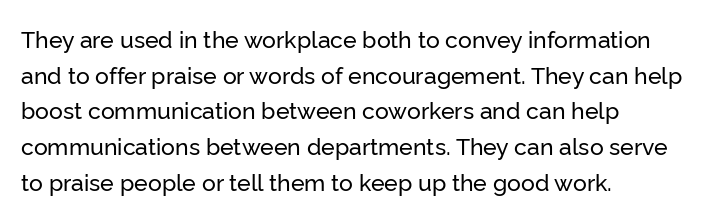
Every row of glyphs begins at an identical x-position on the left. The passage shown has conventional tracking throughout. A typesetter would mark this as roman, not italic. Letters rest on an invisible, unmarked baseline. In terms of leading, this rendering sits right in the middle.
